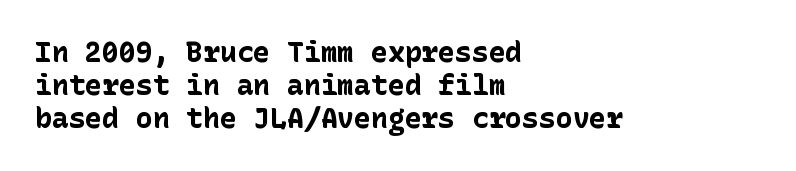
Look at the tracking — it's just the regular setting, nothing added. The characters display no serif detailing; their extremities are plain. Descenders are the only things crossing below the line. Which margin do the lines hug? The left one — the right edge is uneven. It's the straight-up-and-down kind of type.
